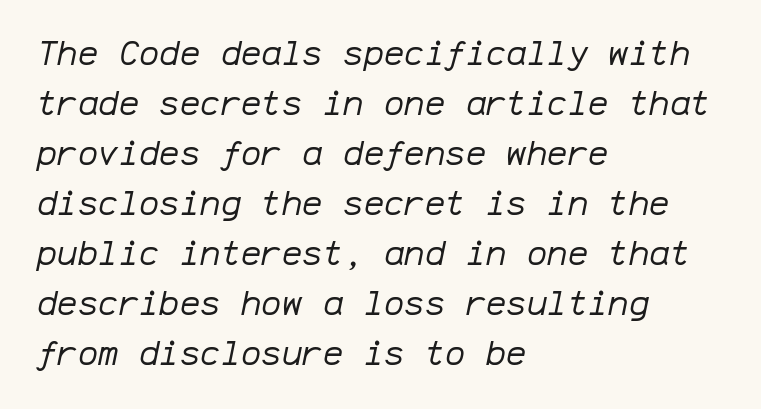
{"italic": "yes", "lean": "right", "slant_degrees": 12, "bold": "no", "weight": "regular", "width": "normal", "stroke_contrast": "low", "x_height": "medium", "monospaced": "yes", "underline": "no", "align": "left", "line_spacing": "normal", "line_spacing_ratio": 1.47, "letter_spacing": "normal", "letter_spacing_em": 0.0, "glyph_px": 34}
